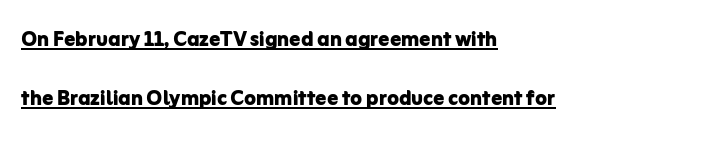
Q: Is the text bold? A: Yes.
Q: Is the text italic (slanted)? A: No, it is upright.
Q: Is the text underlined? A: Yes.
Q: How is the paragraph aligned? A: Left-aligned.
Q: Is the spacing between letters normal or unusually wide? A: Normal.
Q: Is the spacing between lines tight, normal or loose? A: Loose.
